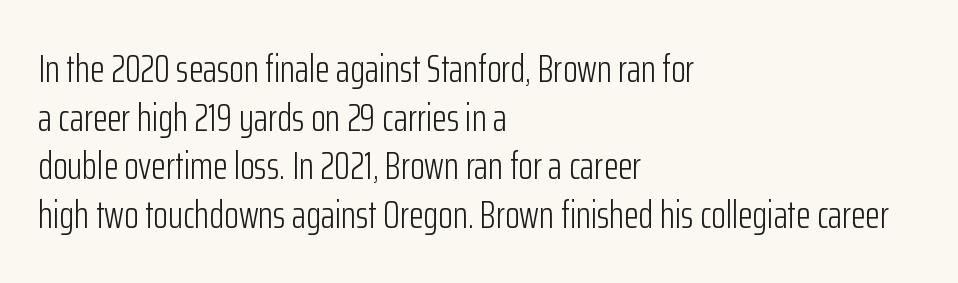
{"serif": "no", "italic": "no", "bold": "no", "weight": "light", "width": "condensed", "stroke_contrast": "low", "x_height": "medium", "monospaced": "no", "underline": "no", "align": "left", "line_spacing": "normal", "line_spacing_ratio": 1.28, "letter_spacing": "normal", "letter_spacing_em": 0.0, "glyph_px": 38}
